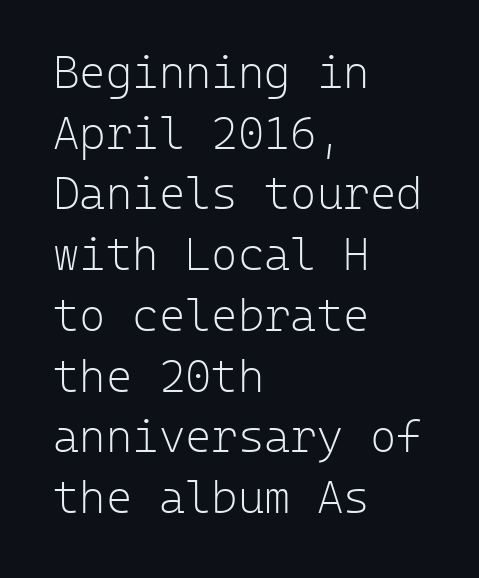
Is this a sans? Yes — the strokes have no serifs. The line texture is even and compact thanks to regular tracking. This sample uses an upright cut, with every glyph sitting square on the baseline. The passage shown is typed in a monospace face where columns stay perfectly aligned. Compared with a typical body face, this is equally light or lighter still.
